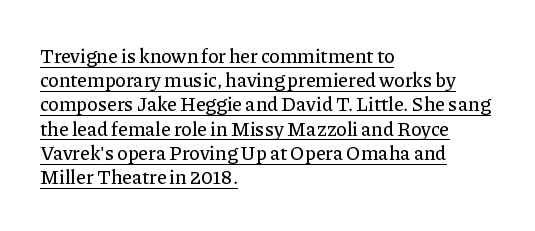
{"italic": "no", "underline": "yes", "align": "left", "line_spacing_ratio": 1.21, "letter_spacing": "normal", "letter_spacing_em": 0.0, "glyph_px": 20}
